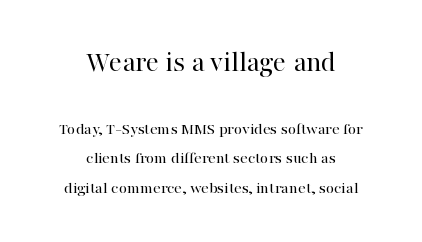
The image shows 29 px regular-weight serif type, upright; set centered, line spacing 1.74x, normal letter spacing, not underlined; the first (top) block is 1.71x larger; high stroke contrast and a medium x-height.
